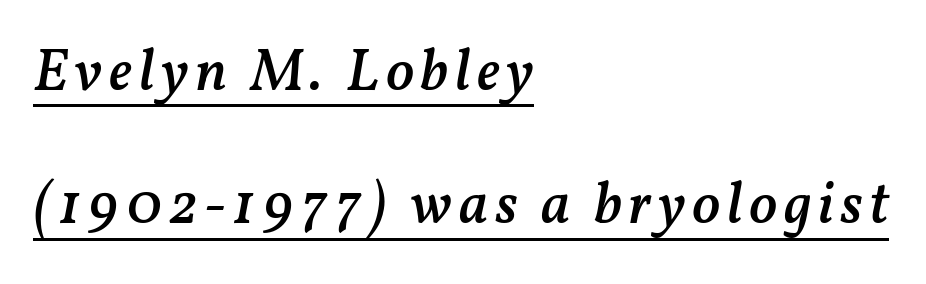
The typesetter chose a ragged-right arrangement here. The axis of the letterforms is tilted away from vertical. The rendered words wear a rule along their underside. The face used here is a semibold: visibly heavier than regular, lighter than bold.
